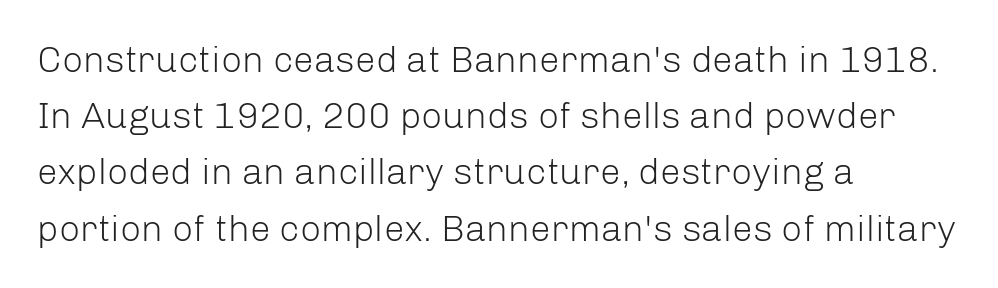
The image shows 37 px light sans-serif type, upright; set left-aligned, normal line spacing (1.52x), normal letter spacing, not underlined; low stroke contrast and a medium x-height.
